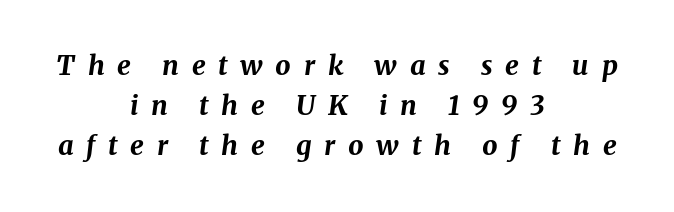
The image shows 27 px bold type, italic (leaning right); set centered, normal line spacing (1.49x), unusually wide letter spacing (+0.47 em), not underlined.
